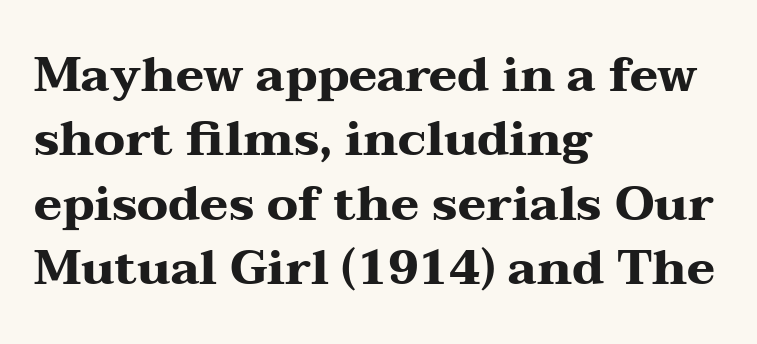
The space directly below the letters is spotless. This sample uses an upright cut, with every glyph sitting square on the baseline. Looks like regular typesetting: each glyph gets only the width it needs. Weight check: bold — yes, fully. Each line starts at the same left margin while the right side varies.
